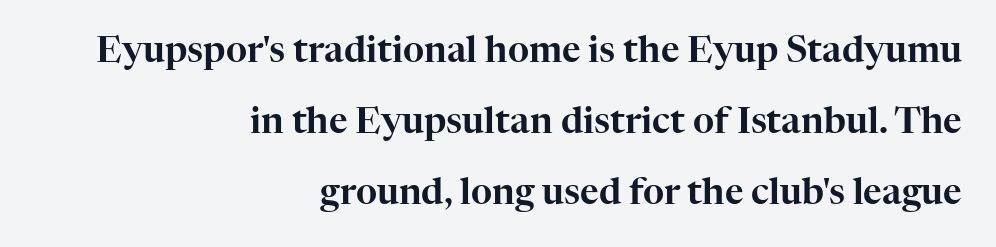
{"serif": "yes", "italic": "no", "width": "normal", "stroke_contrast": "high", "x_height": "medium", "monospaced": "no", "underline": "no", "align": "right", "line_spacing": "loose", "line_spacing_ratio": 1.97, "letter_spacing": "normal", "letter_spacing_em": 0.0, "glyph_px": 36}
